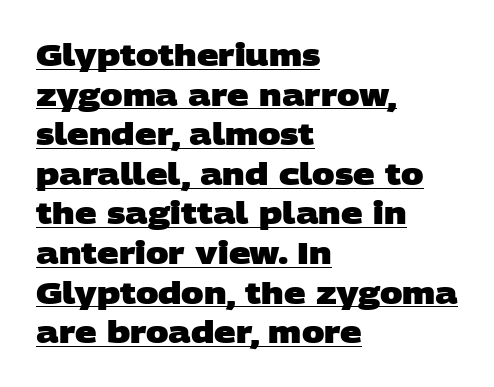
Q: Is the text bold? A: Yes.
Q: Is the typeface a serif or a sans-serif typeface? A: Sans-serif.
Q: Is the text underlined? A: Yes.
Q: How is the paragraph aligned? A: Left-aligned.
Q: Is the spacing between letters normal or unusually wide? A: Normal.
Q: Is the spacing between lines tight, normal or loose? A: Normal.
Q: Width (condensed, normal, or wide)? A: Wide.
Q: Stroke contrast? A: Low.
Q: x-height? A: Large.
Q: Monospaced? A: No.
